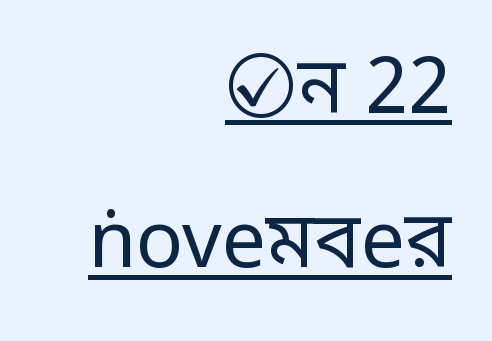
You could fit nearly another row in the gap between these rows. A student would call this right alignment; a typographer would say flush right, rag left. Nope, not italic — everything's standing straight. Proportional: the letters do not fall into vertical columns.
